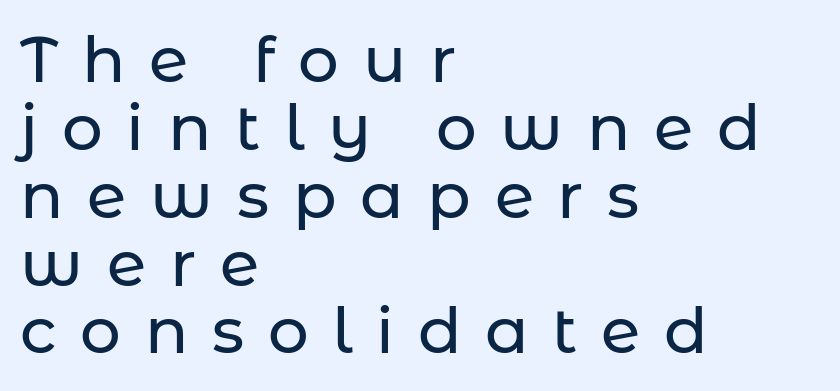
Q: Is the text italic (slanted)? A: No, it is upright.
Q: Is the typeface a serif or a sans-serif typeface? A: Sans-serif.
Q: Is the text underlined? A: No.
Q: How is the paragraph aligned? A: Left-aligned.
Q: Is the spacing between letters normal or unusually wide? A: Unusually wide.
Q: Is the spacing between lines tight, normal or loose? A: Tight.
Q: Width (condensed, normal, or wide)? A: Normal.
Q: Stroke contrast? A: Low.
Q: x-height? A: Medium.
Q: Monospaced? A: No.
